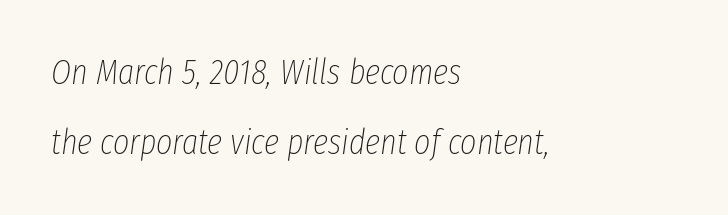
The image shows 35 px thin, condensed type, italic (leaning right); set left-aligned, loose line spacing (1.99x), normal letter spacing, not underlined; low stroke contrast and a medium x-height.
